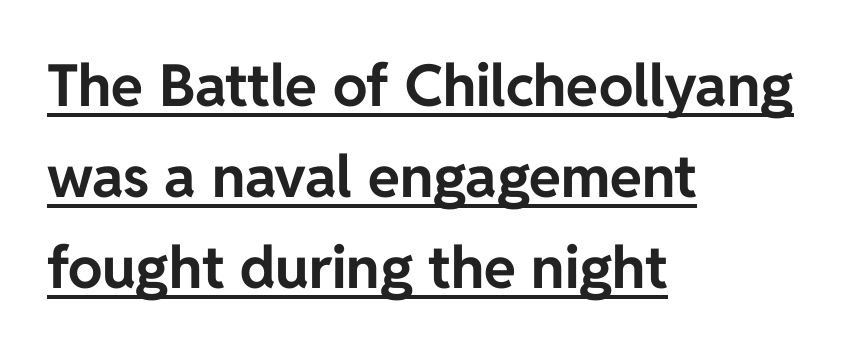
These lines were composed using upright roman letters. The designer went with a sans here, leaving each stem footless. Notice how descenders clear the ascenders below comfortably — that's standard leading. The compositor pushed each line to the left boundary. Think of a printed novel: that variable character pitch is what you see here.
